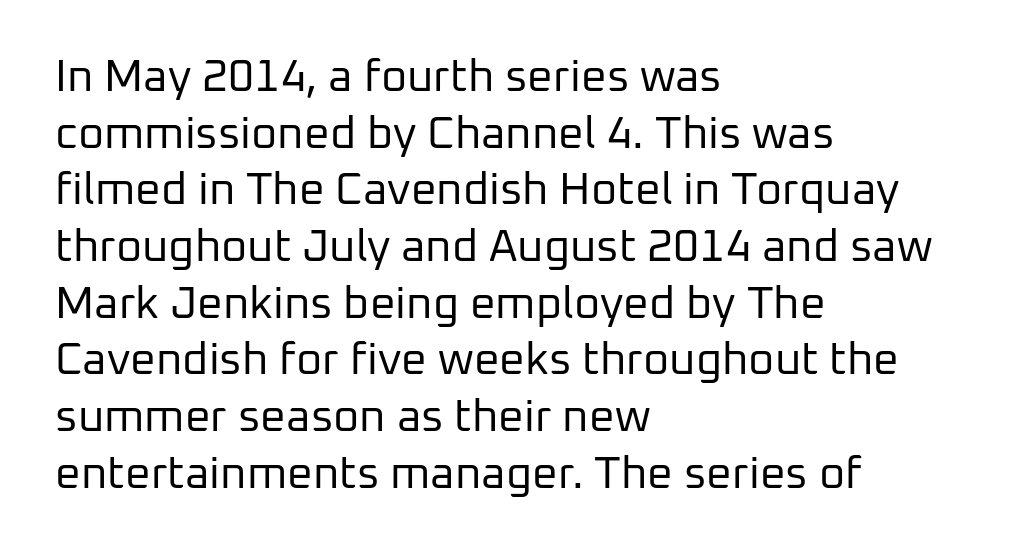
{"serif": "no", "italic": "no", "bold": "no", "weight": "regular", "width": "normal", "stroke_contrast": "low", "x_height": "medium", "monospaced": "no", "underline": "no", "align": "left", "line_spacing": "normal", "line_spacing_ratio": 1.26, "letter_spacing": "normal", "letter_spacing_em": 0.0, "glyph_px": 45}
